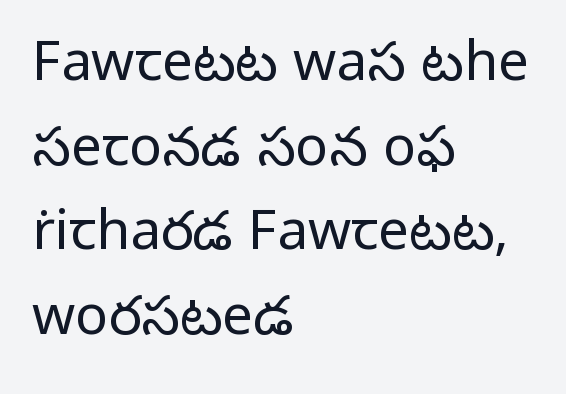
Q: Is the text bold? A: No.
Q: Is the text italic (slanted)? A: No, it is upright.
Q: Is the typeface a serif or a sans-serif typeface? A: Sans-serif.
Q: Is the text underlined? A: No.
Q: How is the paragraph aligned? A: Left-aligned.
Q: Is the spacing between letters normal or unusually wide? A: Normal.
Q: Is the spacing between lines tight, normal or loose? A: Normal.
Q: Width (condensed, normal, or wide)? A: Normal.
Q: Stroke contrast? A: Low.
Q: x-height? A: Medium.
Q: Monospaced? A: No.
